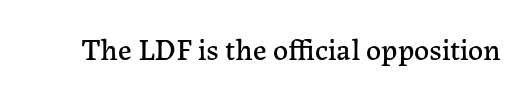
{"serif": "yes", "italic": "no", "width": "normal", "stroke_contrast": "low", "x_height": "medium", "monospaced": "no", "underline": "no", "letter_spacing": "normal", "letter_spacing_em": 0.0, "glyph_px": 30}
